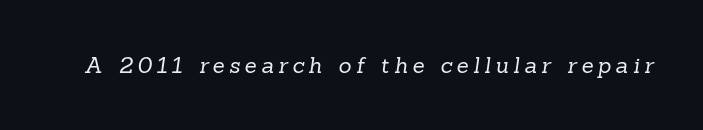
The image shows 22 px text type; set unusually wide letter spacing (+0.21 em), not underlined.
